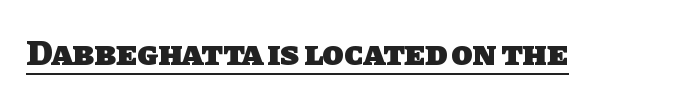
The image shows 35 px heavy sans-serif type; set normal letter spacing, underlined; low stroke contrast and a large x-height.
